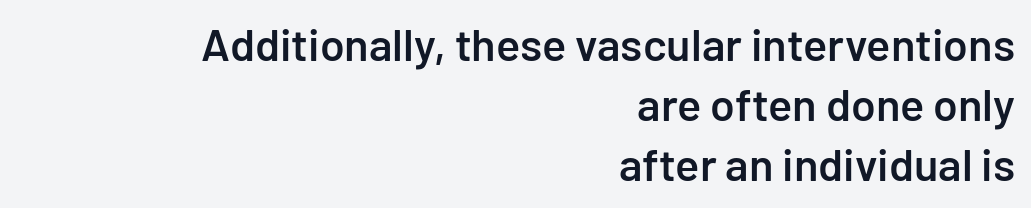
The image shows 45 px semibold sans-serif type, upright; set right-aligned, normal line spacing (1.33x), normal letter spacing, not underlined; low stroke contrast and a medium x-height.
